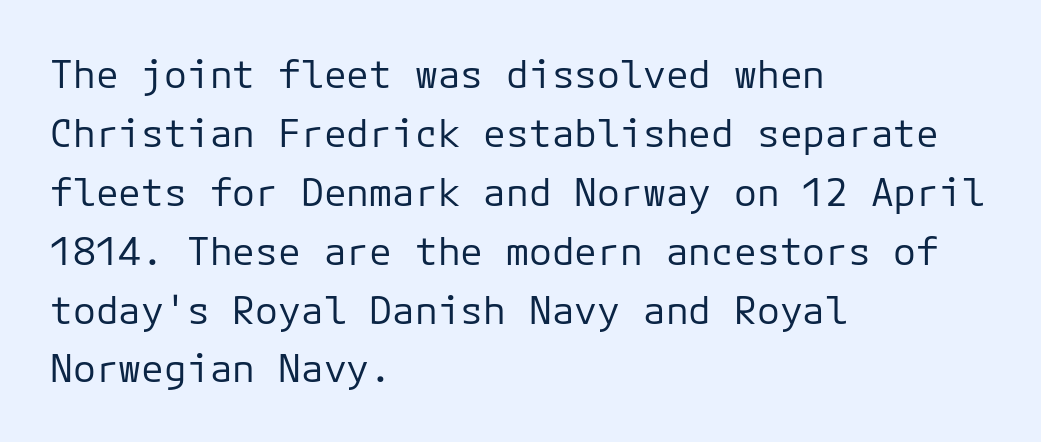
The image shows 38 px regular-weight sans-serif type, upright, monospaced; set left-aligned, normal line spacing (1.55x), normal letter spacing, not underlined; low stroke contrast and a medium x-height.
